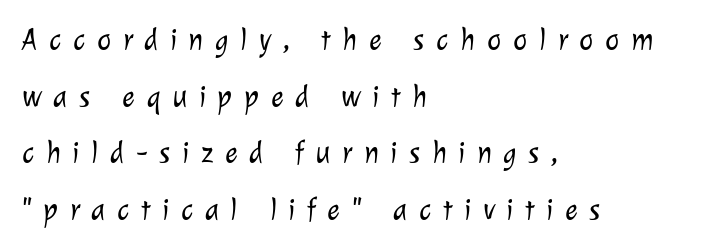
Q: Is the text bold? A: No.
Q: Is the typeface a serif or a sans-serif typeface? A: Sans-serif.
Q: Is the text underlined? A: No.
Q: How is the paragraph aligned? A: Left-aligned.
Q: Is the spacing between letters normal or unusually wide? A: Unusually wide.
Q: Width (condensed, normal, or wide)? A: Normal.
Q: Stroke contrast? A: Low.
Q: x-height? A: Medium.
Q: Monospaced? A: No.
